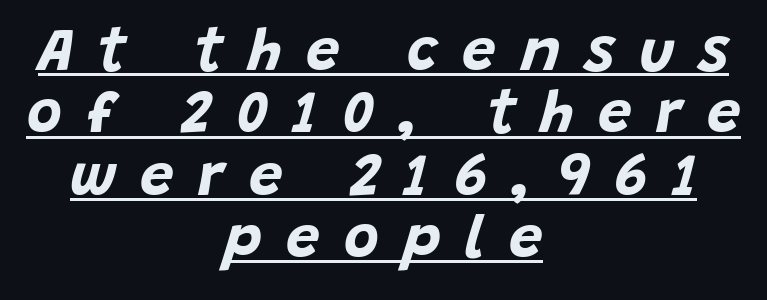
Vertical spacing — tight. This rendering uses center alignment, leaving both contours irregular but symmetric. Somebody hit Ctrl+U on this one — the words are underlined. These lines carry a lot of weight — the face is fully bold.
